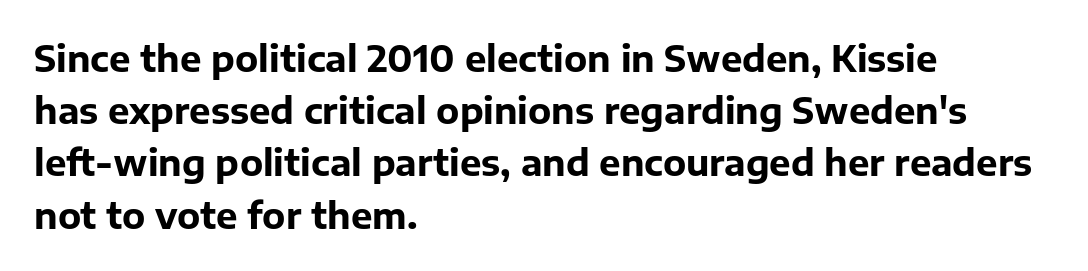
The image shows 36 px bold sans-serif type, upright; set left-aligned, normal line spacing (1.45x), normal letter spacing, not underlined; low stroke contrast and a medium x-height.
